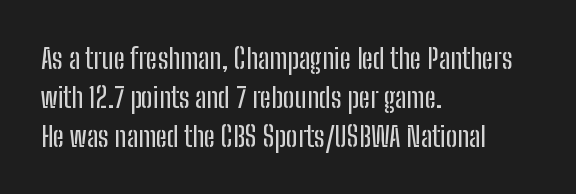
Check where the strokes stop: nothing finishes them off — pure sans. Tall strokes in this sample are plumb rather than angled. The passage shown is typed in a proportional face where columns would drift. The passage shown has conventional tracking throughout.
